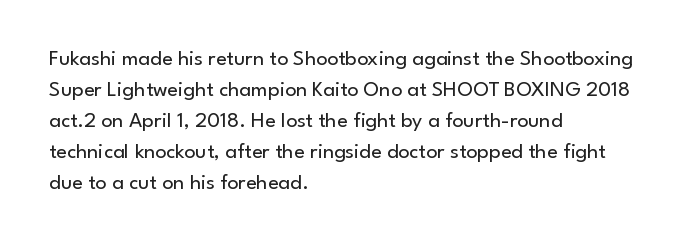
{"italic": "no", "bold": "no", "underline": "no", "align": "left", "line_spacing": "normal", "line_spacing_ratio": 1.41, "letter_spacing": "normal", "letter_spacing_em": 0.0, "glyph_px": 22}
